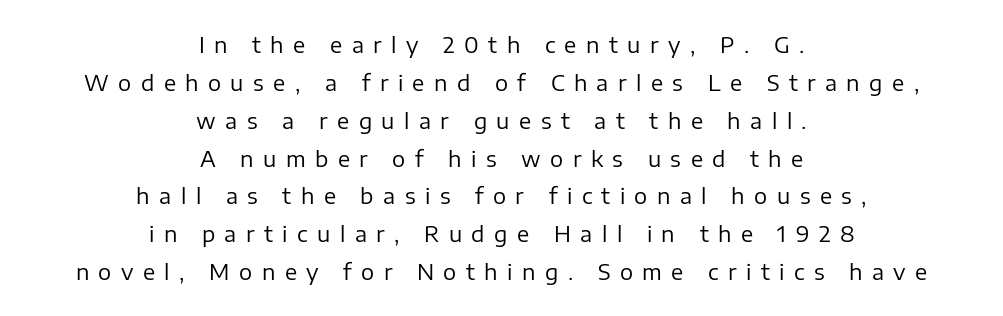
The image shows 22 px text type, upright; set centered, line spacing 1.72x, unusually wide letter spacing (+0.43 em), not underlined.
